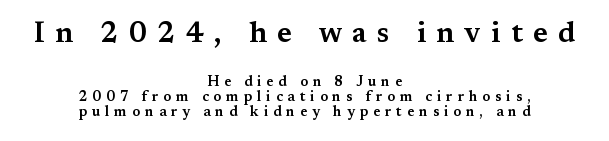
The image shows 29 px wide serif type, upright; set centered, tight line spacing (1.09x), unusually wide letter spacing (+0.35 em), not underlined; the first (top) block is 2.07x larger; medium stroke contrast and a medium x-height.
